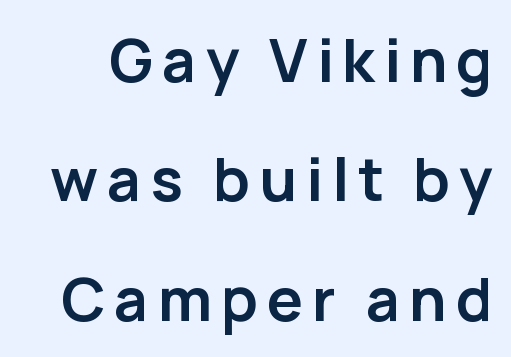
{"serif": "no", "italic": "no", "bold": "yes", "weight": "semibold", "width": "normal", "stroke_contrast": "low", "x_height": "medium", "monospaced": "no", "underline": "no", "line_spacing": "loose", "line_spacing_ratio": 1.99, "glyph_px": 60}
